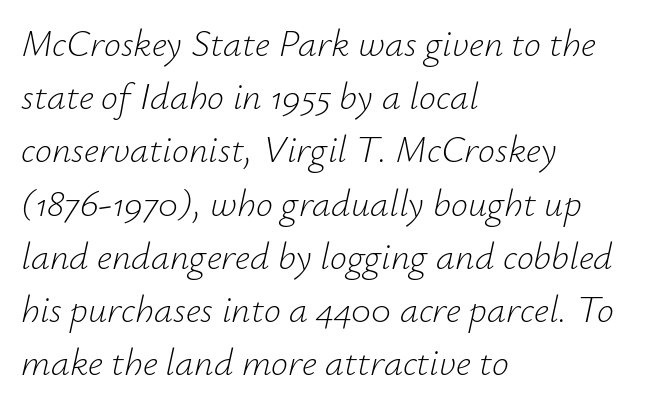
The image shows 38 px light type, italic (leaning right); set left-aligned, normal line spacing (1.4x), normal letter spacing, not underlined; low stroke contrast and a small x-height.
